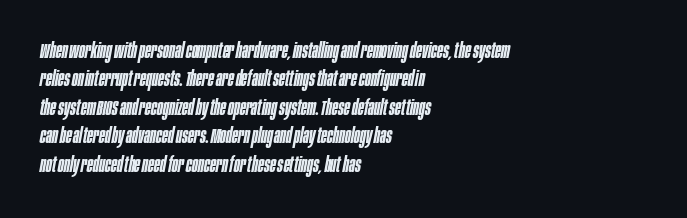
{"italic": "yes", "lean": "right", "slant_degrees": 10, "bold": "semi", "underline": "no", "align": "left", "line_spacing": "normal", "line_spacing_ratio": 1.29, "letter_spacing": "normal", "letter_spacing_em": 0.0, "glyph_px": 22}
